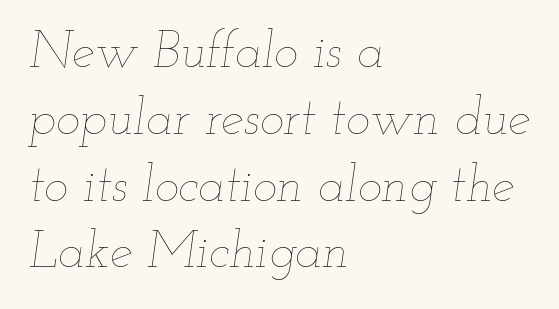
Q: Is the text bold? A: No.
Q: Is the text italic (slanted)? A: Yes, it leans right by about 12 degrees.
Q: Is the text underlined? A: No.
Q: How is the paragraph aligned? A: Left-aligned.
Q: Is the spacing between letters normal or unusually wide? A: Normal.
Q: Is the spacing between lines tight, normal or loose? A: Normal.
Q: Width (condensed, normal, or wide)? A: Wide.
Q: Stroke contrast? A: Low.
Q: x-height? A: Small.
Q: Monospaced? A: No.
